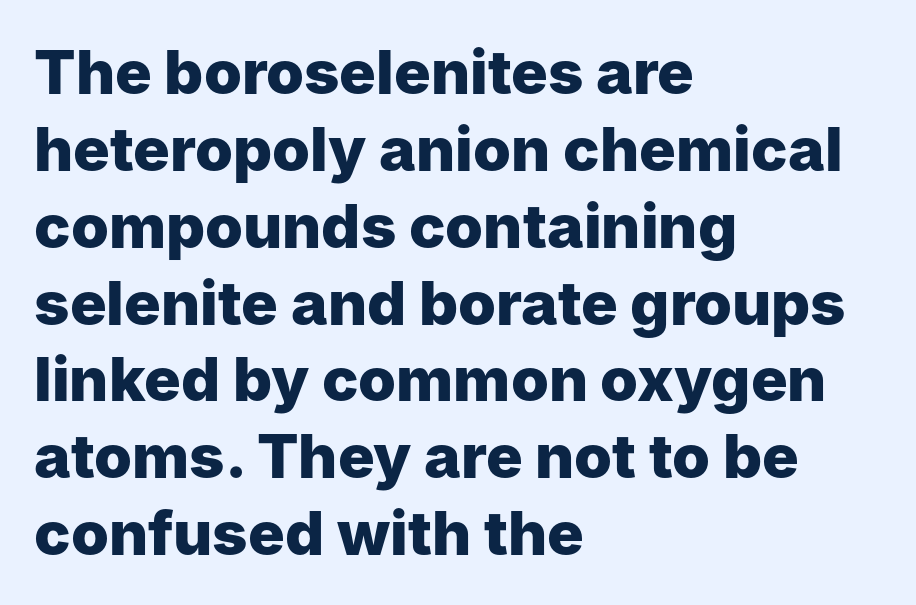
The image shows 61 px heavy sans-serif type, upright; set left-aligned, normal line spacing (1.26x), normal letter spacing, not underlined; low stroke contrast and a medium x-height.
